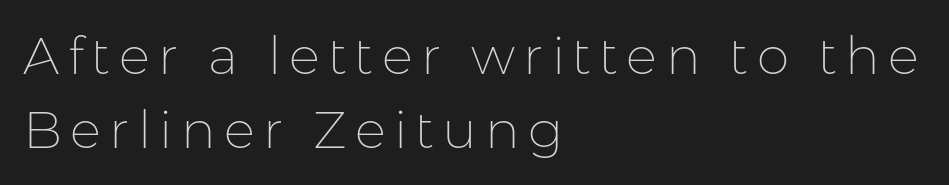
{"serif": "no", "italic": "no", "bold": "no", "weight": "thin", "width": "normal", "stroke_contrast": "low", "x_height": "medium", "monospaced": "no", "underline": "no", "align": "left", "line_spacing": "normal", "line_spacing_ratio": 1.42, "glyph_px": 52}
